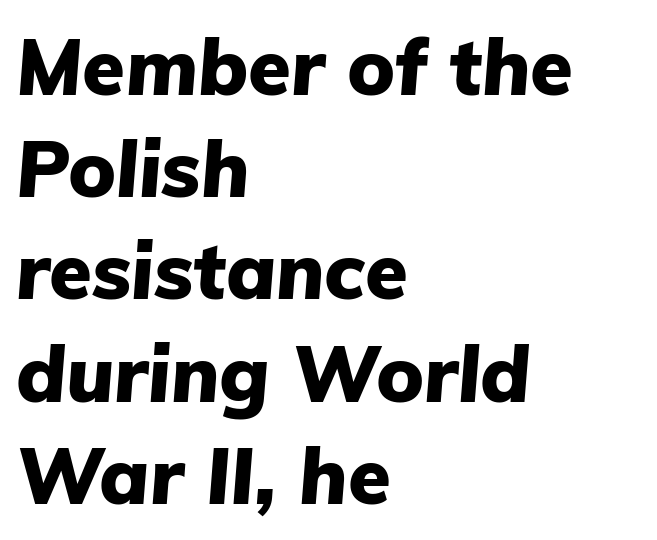
These lines are rendered in a variable-pitch font. In terms of leading, this rendering sits right in the middle. The strip under each line holds only bare page. Characters follow at the spacing the type designer built in. Visually the block forms a straight wall on the left and a jagged coastline on the right.
